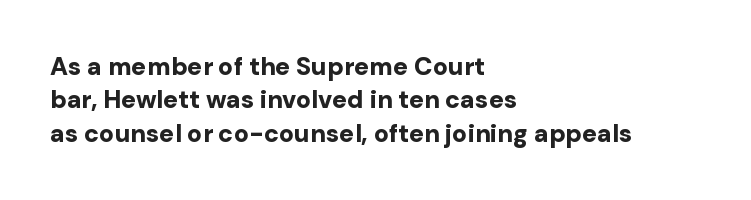
Q: Is the text bold? A: Yes.
Q: Is the text italic (slanted)? A: No, it is upright.
Q: Is the text underlined? A: No.
Q: How is the paragraph aligned? A: Left-aligned.
Q: Is the spacing between letters normal or unusually wide? A: Normal.
Q: Is the spacing between lines tight, normal or loose? A: Normal.
